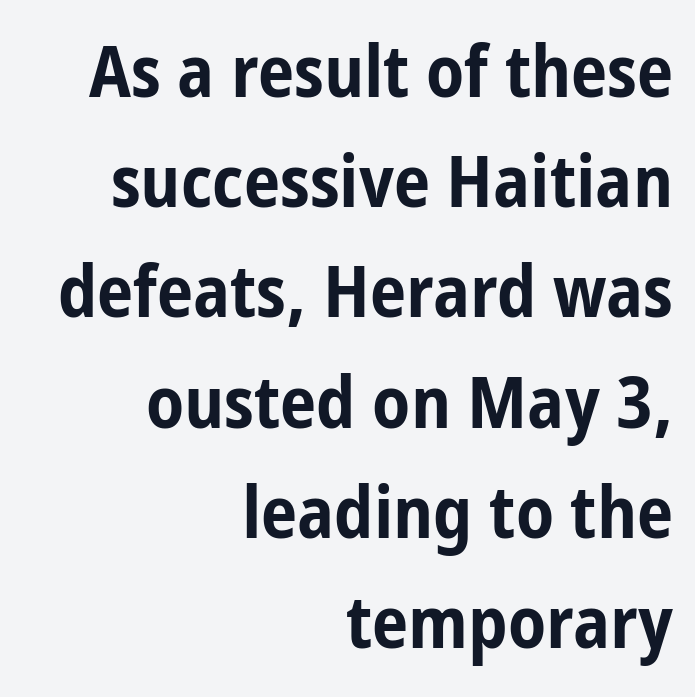
The image shows 73 px bold, condensed sans-serif type, upright; set right-aligned, normal line spacing (1.51x), normal letter spacing, not underlined; low stroke contrast and a medium x-height.
